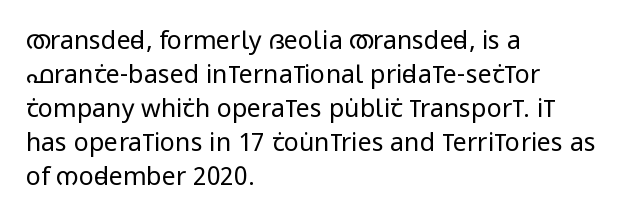
A normal amount of white space separates one row of letters from the next. Honestly, the letter spacing is just normal — you wouldn't notice it. The font's upright variant was chosen for this text. Is this a heavy cut? Hardly; it is regular or lighter. Caption: multi-line text, flush left, ragged right.
